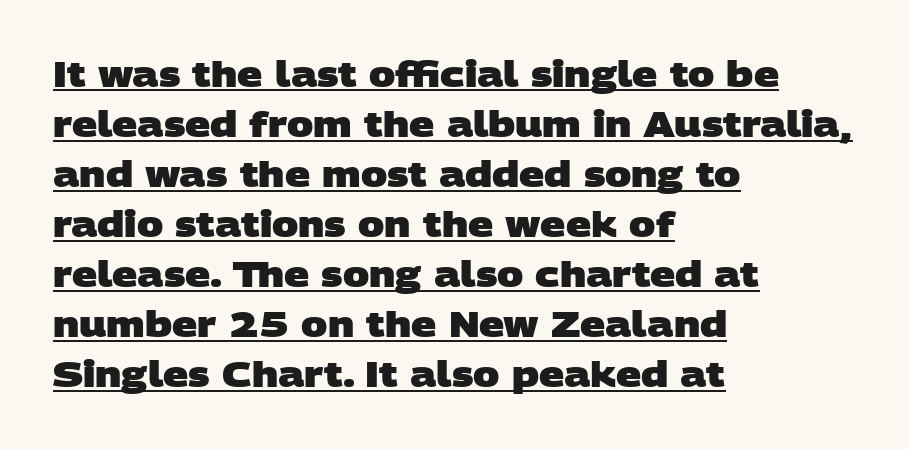
The image shows 35 px heavy, wide sans-serif type; set left-aligned, normal line spacing (1.43x), normal letter spacing, underlined; low stroke contrast and a large x-height.
